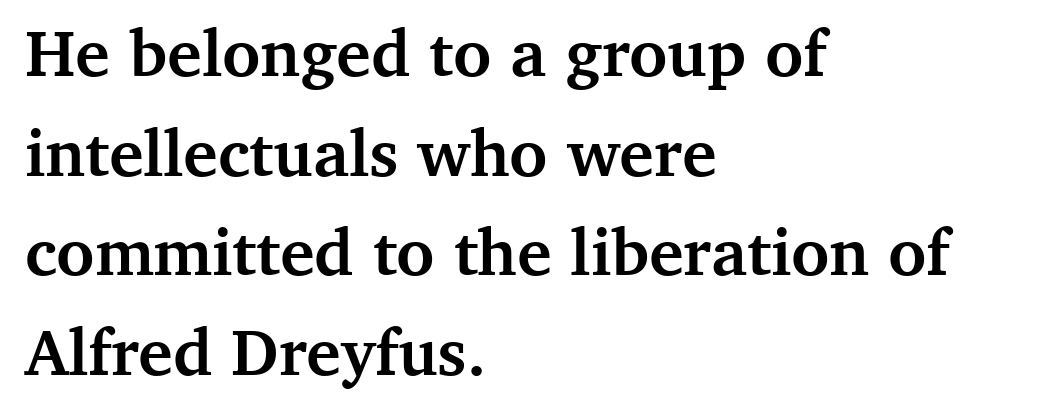
Bare-footed words on every line. Words appear dense and cohesive because spacing is normal. Does the leading feel generous? No, just average. Upright lettering throughout.
